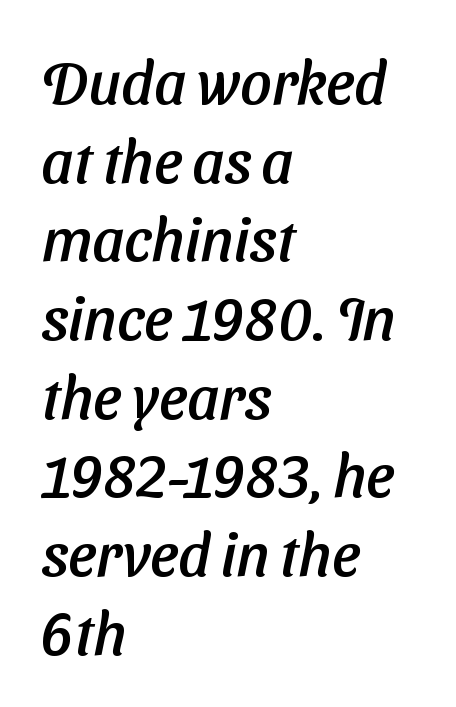
{"serif": "no", "width": "normal", "stroke_contrast": "low", "x_height": "medium", "monospaced": "no", "underline": "no", "align": "left", "line_spacing": "normal", "line_spacing_ratio": 1.29, "letter_spacing": "normal", "letter_spacing_em": 0.0, "glyph_px": 61}
